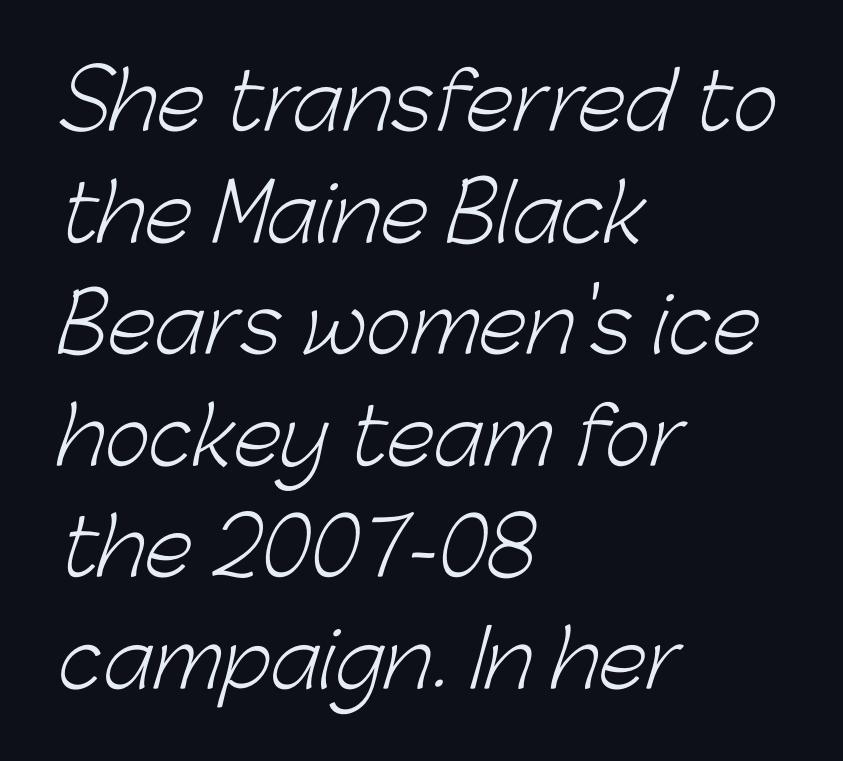
{"serif": "no", "bold": "no", "weight": "light", "width": "normal", "stroke_contrast": "low", "x_height": "medium", "monospaced": "no", "underline": "no", "align": "left", "line_spacing": "normal", "line_spacing_ratio": 1.43, "letter_spacing": "normal", "letter_spacing_em": 0.0, "glyph_px": 78}
